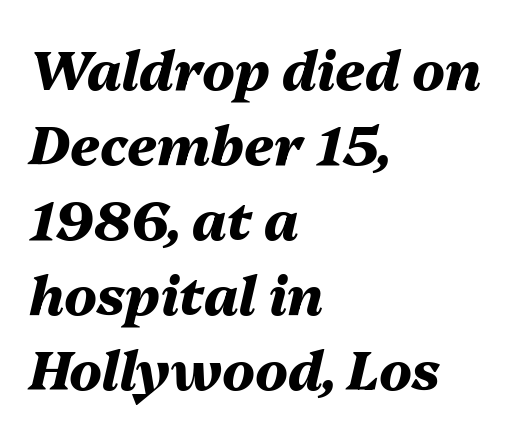
{"italic": "yes", "lean": "right", "slant_degrees": 13, "bold": "yes", "weight": "heavy", "width": "normal", "stroke_contrast": "medium", "x_height": "medium", "monospaced": "no", "underline": "no", "align": "left", "line_spacing": "normal", "line_spacing_ratio": 1.39, "letter_spacing": "normal", "letter_spacing_em": 0.0, "glyph_px": 54}
